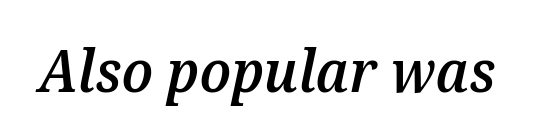
The letters are slanted; this is an italic face. The font is running at a semibold setting, under full bold. Is this a fixed-width face? No — the glyphs have proportional, varying widths. There is no visible air inserted between adjacent glyphs. Glance below the letters and you will spot only blank space.
